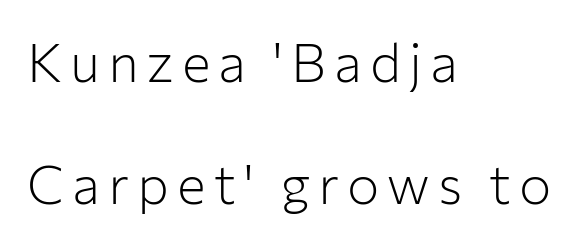
Does the lettering tilt? It doesn't — this is upright. The text block is weighted toward the left margin, trailing off unevenly rightward. Leading is clearly above the norm, producing a sparse column. I'd call this a sans setting — the letters go barefoot. The typesetting does not lean heavy: it is not bold.
